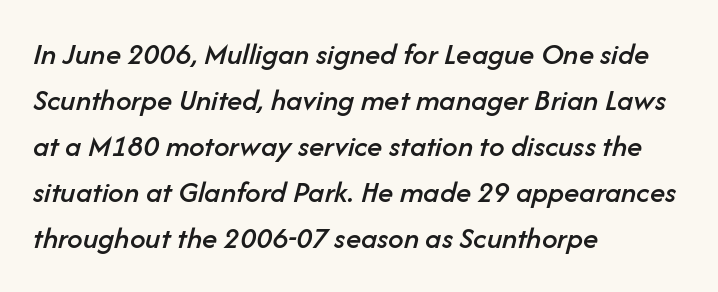
Q: Is the text italic (slanted)? A: Yes, it leans right by about 14 degrees.
Q: Is the text underlined? A: No.
Q: How is the paragraph aligned? A: Left-aligned.
Q: Is the spacing between letters normal or unusually wide? A: Normal.
Q: Is the spacing between lines tight, normal or loose? A: Normal.
Q: Width (condensed, normal, or wide)? A: Normal.
Q: Stroke contrast? A: Low.
Q: x-height? A: Medium.
Q: Monospaced? A: No.
